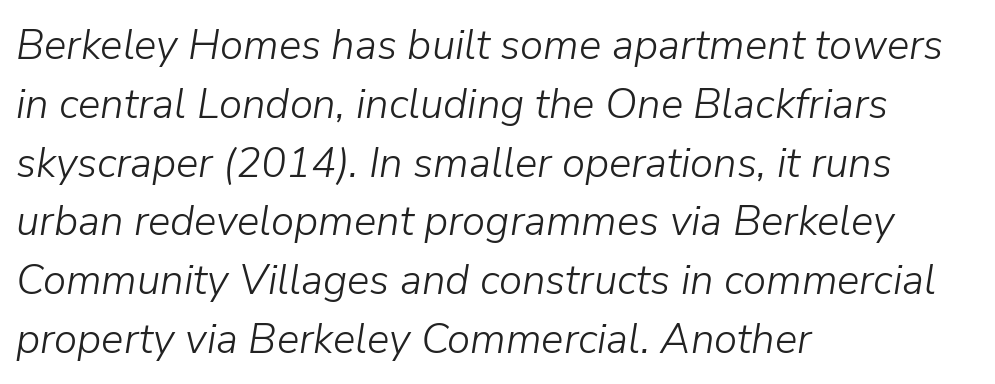
Q: Is the text bold? A: No.
Q: Is the text italic (slanted)? A: Yes, it leans right by about 9 degrees.
Q: Is the text underlined? A: No.
Q: How is the paragraph aligned? A: Left-aligned.
Q: Is the spacing between letters normal or unusually wide? A: Normal.
Q: Is the spacing between lines tight, normal or loose? A: Normal.
Q: Width (condensed, normal, or wide)? A: Normal.
Q: Stroke contrast? A: Low.
Q: x-height? A: Medium.
Q: Monospaced? A: No.
